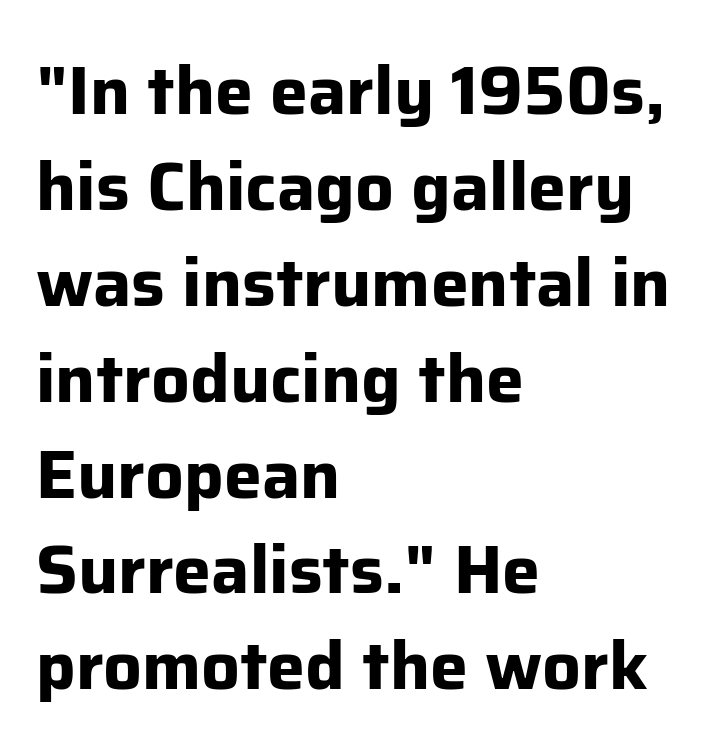
Q: Is the text bold? A: Yes.
Q: Is the text italic (slanted)? A: No, it is upright.
Q: Is the typeface a serif or a sans-serif typeface? A: Sans-serif.
Q: Is the text underlined? A: No.
Q: How is the paragraph aligned? A: Left-aligned.
Q: Is the spacing between letters normal or unusually wide? A: Normal.
Q: Is the spacing between lines tight, normal or loose? A: Normal.
Q: Width (condensed, normal, or wide)? A: Normal.
Q: Stroke contrast? A: Low.
Q: x-height? A: Medium.
Q: Monospaced? A: No.
